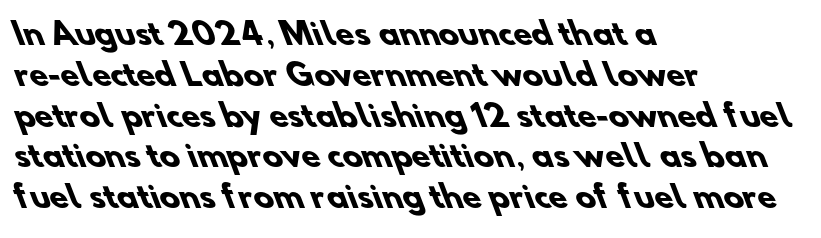
Q: Is the text bold? A: Yes.
Q: Is the typeface a serif or a sans-serif typeface? A: Sans-serif.
Q: Is the text underlined? A: No.
Q: How is the paragraph aligned? A: Left-aligned.
Q: Is the spacing between letters normal or unusually wide? A: Normal.
Q: Is the spacing between lines tight, normal or loose? A: Normal.
Q: Width (condensed, normal, or wide)? A: Normal.
Q: Stroke contrast? A: Low.
Q: x-height? A: Small.
Q: Monospaced? A: No.
